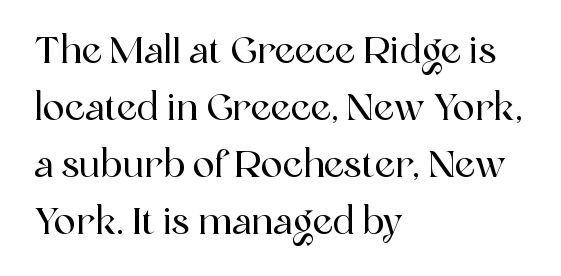
{"serif": "yes", "italic": "no", "width": "normal", "x_height": "medium", "monospaced": "no", "underline": "no", "align": "left", "line_spacing": "normal", "line_spacing_ratio": 1.58, "letter_spacing": "normal", "letter_spacing_em": 0.0, "glyph_px": 36}
